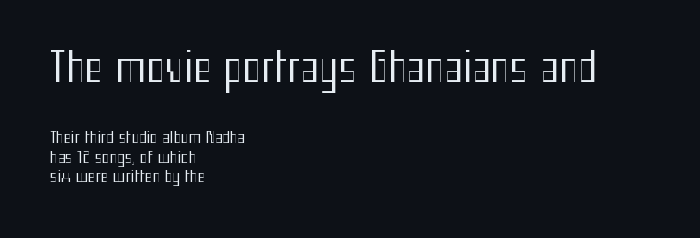
Q: Is the text bold? A: No.
Q: Is the text italic (slanted)? A: No, it is upright.
Q: Is the typeface a serif or a sans-serif typeface? A: Sans-serif.
Q: Is the text underlined? A: No.
Q: How is the paragraph aligned? A: Left-aligned.
Q: Is the spacing between letters normal or unusually wide? A: Normal.
Q: Which block of text is set in a larger size, the first (top) or the second (bottom)? A: The first (top) one.
Q: Width (condensed, normal, or wide)? A: Condensed.
Q: Stroke contrast? A: Medium.
Q: x-height? A: Medium.
Q: Monospaced? A: No.
